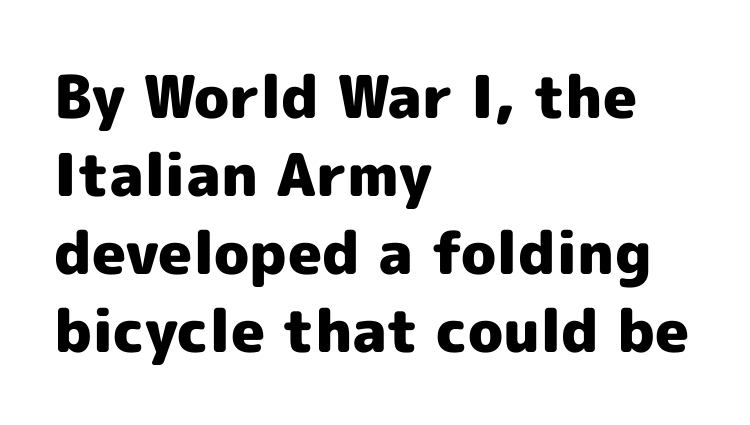
The image shows 59 px heavy sans-serif type, upright; set left-aligned, normal line spacing (1.32x), normal letter spacing, not underlined; a medium x-height.
